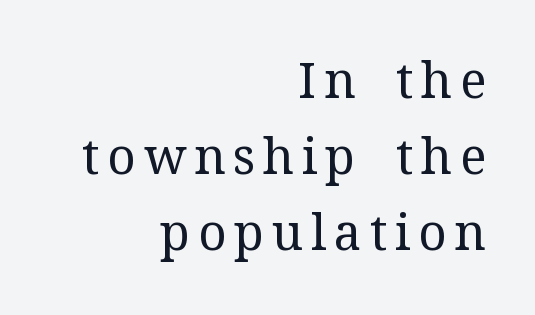
Regular leading. Just letters on the line, the space beneath them empty. Reading down the block, your eye finds every line finishing at a fixed right position. Unbolded letterforms with no extra heft. The lettering stays uniformly vertical, giving the passage a roman look. Here the designer chose a conventional face with non-uniform glyph widths.
